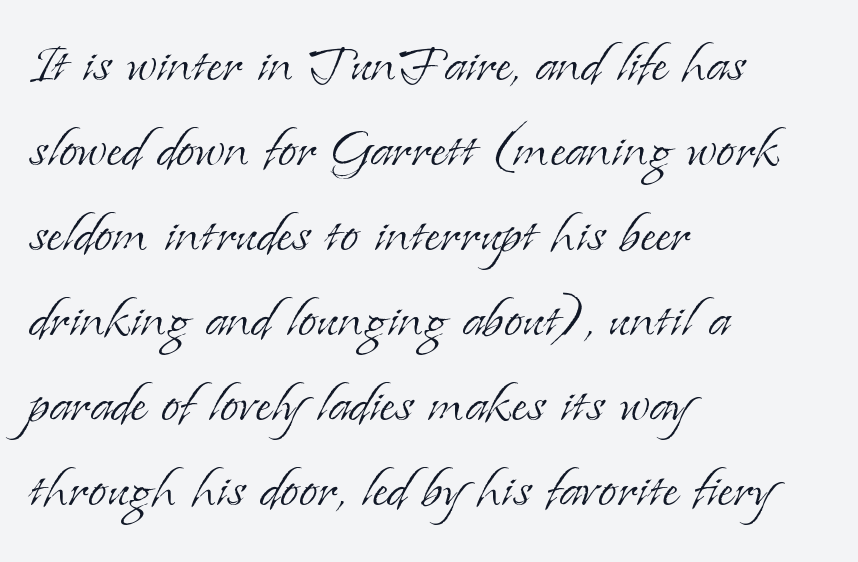
Q: Is the text bold? A: No.
Q: Is the text italic (slanted)? A: Yes.
Q: Is the typeface a serif or a sans-serif typeface? A: Serif.
Q: Is the text underlined? A: No.
Q: How is the paragraph aligned? A: Left-aligned.
Q: Is the spacing between letters normal or unusually wide? A: Normal.
Q: Is the spacing between lines tight, normal or loose? A: Normal.
Q: Width (condensed, normal, or wide)? A: Normal.
Q: Stroke contrast? A: Low.
Q: x-height? A: Small.
Q: Monospaced? A: No.
